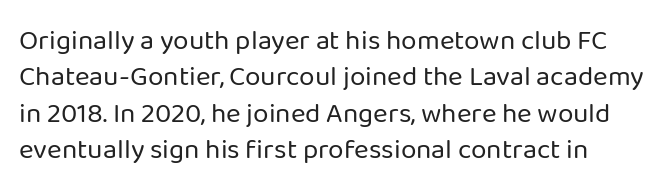
The image shows 28 px regular-weight sans-serif type, upright; set normal line spacing (1.3x), normal letter spacing, not underlined; low stroke contrast and a medium x-height.
